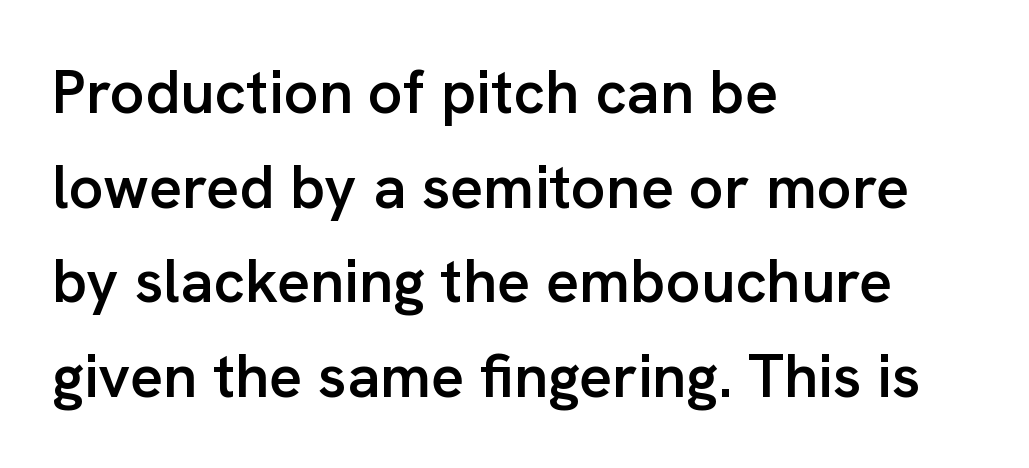
Q: Is the text bold? A: Semi-bold.
Q: Is the text italic (slanted)? A: No, it is upright.
Q: Is the typeface a serif or a sans-serif typeface? A: Sans-serif.
Q: Is the text underlined? A: No.
Q: How is the paragraph aligned? A: Left-aligned.
Q: Is the spacing between letters normal or unusually wide? A: Normal.
Q: Is the spacing between lines tight, normal or loose? A: Normal.
Q: Width (condensed, normal, or wide)? A: Normal.
Q: Stroke contrast? A: Low.
Q: x-height? A: Medium.
Q: Monospaced? A: No.
